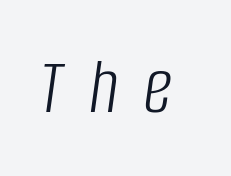
Q: Is the text bold? A: No.
Q: Is the text italic (slanted)? A: Yes, it leans right by about 8 degrees.
Q: Is the text underlined? A: No.
Q: Is the spacing between letters normal or unusually wide? A: Unusually wide.
Q: Width (condensed, normal, or wide)? A: Condensed.
Q: Stroke contrast? A: Low.
Q: x-height? A: Large.
Q: Monospaced? A: No.
